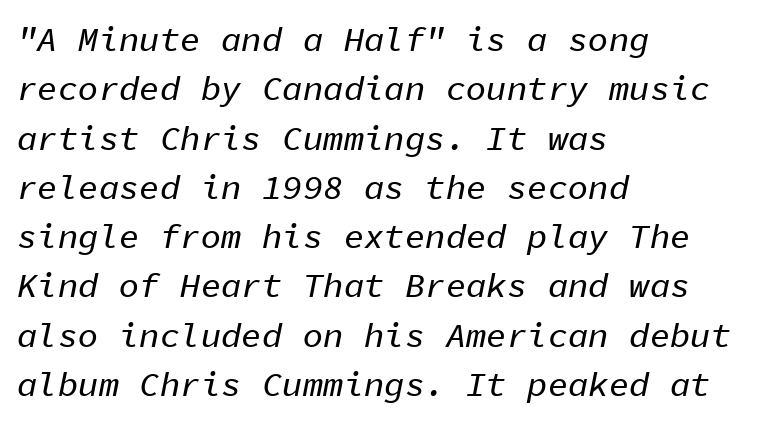
The image shows 34 px text type, italic (leaning right), monospaced; set left-aligned, normal line spacing (1.45x), normal letter spacing, not underlined; low stroke contrast and a medium x-height.
